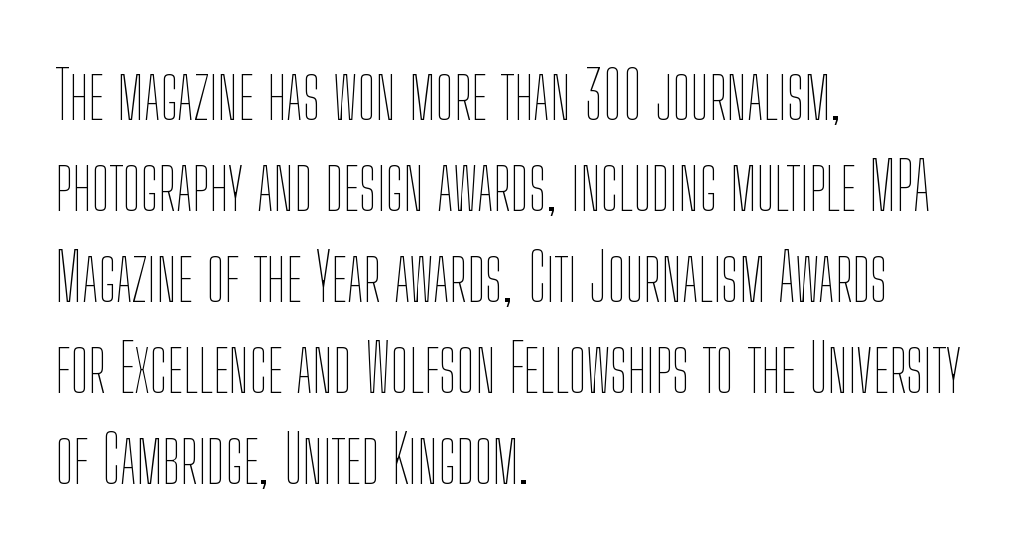
{"italic": "no", "bold": "no", "weight": "thin", "width": "condensed", "stroke_contrast": "low", "x_height": "medium", "monospaced": "no", "underline": "no", "align": "left", "line_spacing": "normal", "line_spacing_ratio": 1.38, "letter_spacing": "normal", "letter_spacing_em": 0.0, "glyph_px": 66}
